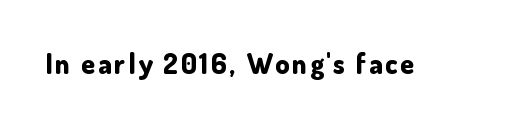
Observe the absence of serifs on each vertical stroke in this sample. This sample uses an upright cut, with every glyph sitting square on the baseline. This sample has the flowing, uneven cadence of proportional lettering. Descenders are the only things crossing below the line.
